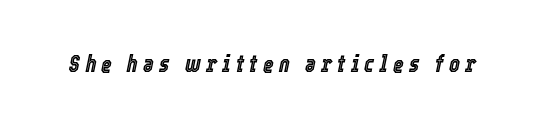
The image shows 23 px text type, italic (leaning right); set unusually wide letter spacing (+0.23 em), not underlined.
